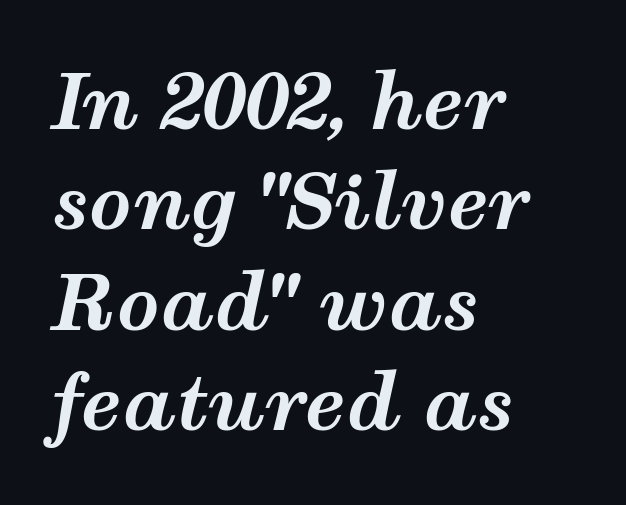
The image shows 75 px bold, wide type, italic (leaning right); set left-aligned, normal line spacing (1.34x), normal letter spacing, not underlined; medium stroke contrast and a medium x-height.
